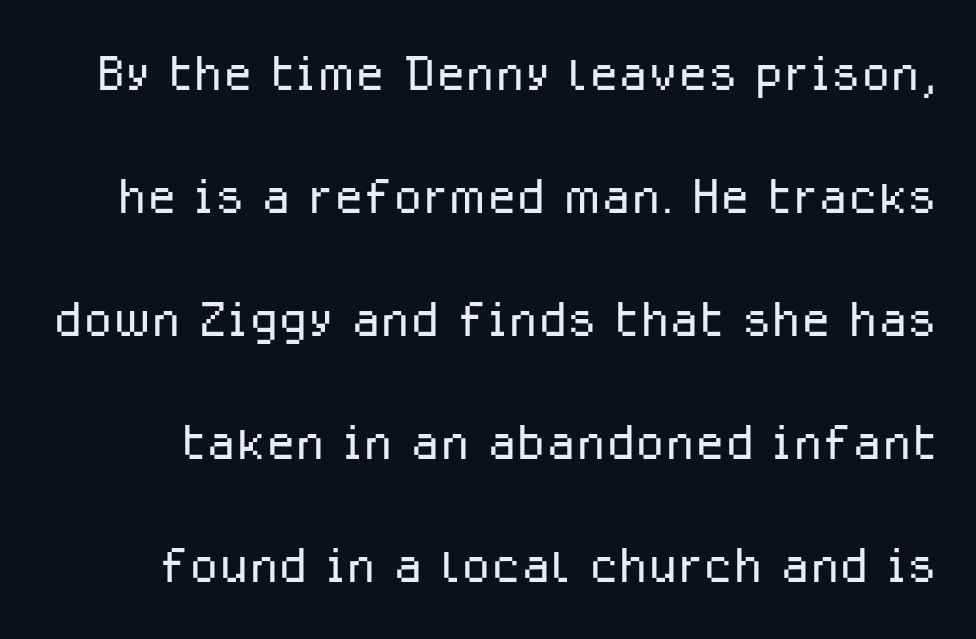
{"serif": "no", "italic": "no", "bold": "no", "weight": "light", "width": "normal", "stroke_contrast": "low", "x_height": "medium", "monospaced": "no", "underline": "no", "line_spacing_ratio": 1.81, "letter_spacing": "normal", "letter_spacing_em": 0.0, "glyph_px": 68}
